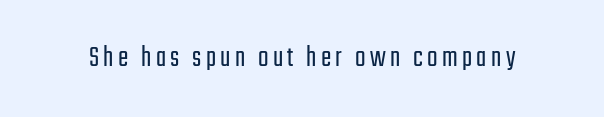
Q: Is the text bold? A: No.
Q: Is the text italic (slanted)? A: No, it is upright.
Q: Is the typeface a serif or a sans-serif typeface? A: Sans-serif.
Q: Is the text underlined? A: No.
Q: Width (condensed, normal, or wide)? A: Condensed.
Q: Stroke contrast? A: Low.
Q: x-height? A: Medium.
Q: Monospaced? A: No.
